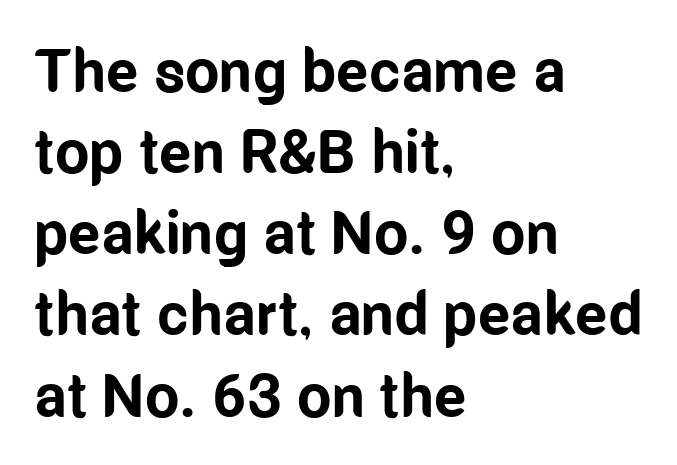
The image shows 61 px bold, condensed sans-serif type, upright; set left-aligned, normal line spacing (1.33x), normal letter spacing, not underlined; low stroke contrast and a medium x-height.
